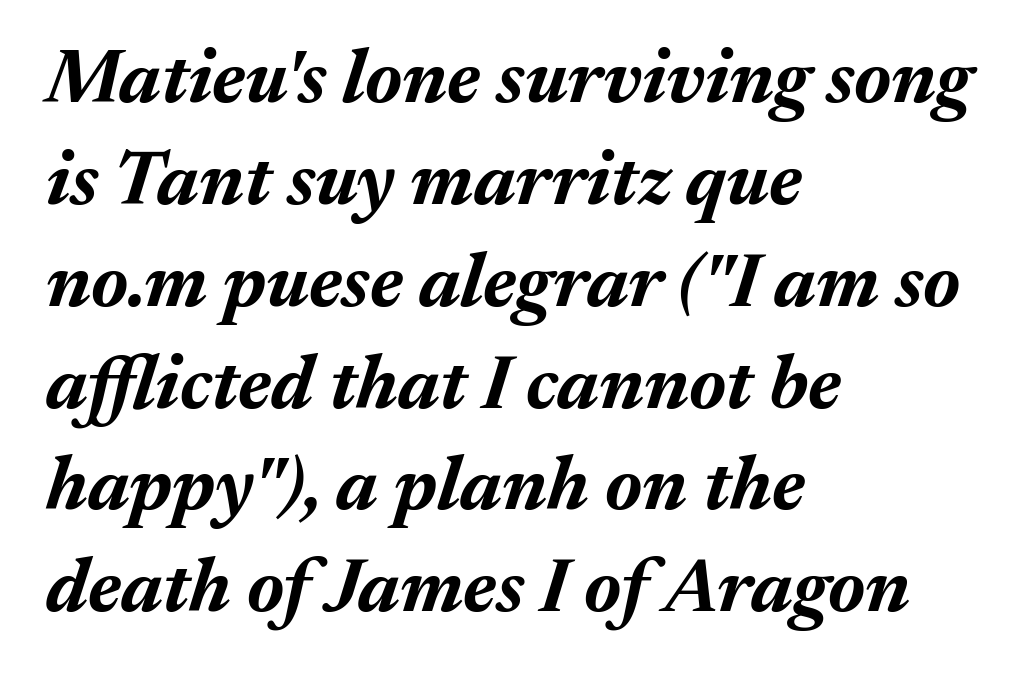
The image shows 76 px bold type, italic (leaning right); set left-aligned, normal line spacing (1.34x), normal letter spacing, not underlined; medium stroke contrast and a medium x-height.
